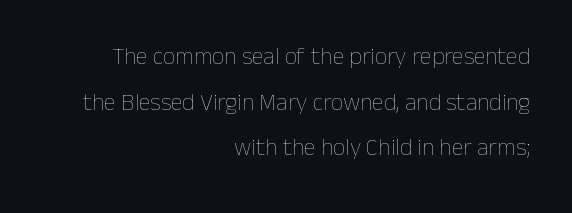
The image shows 24 px text type, upright; set right-aligned, loose line spacing (1.9x), normal letter spacing, not underlined.
